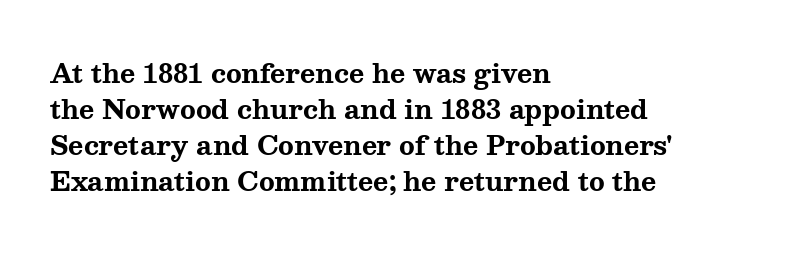
Weight: bold. Inter-character spacing is left at the font's built-in metrics. Check the space under the baseline: it is left empty. These lines sit exactly where default settings would place them. Compared with a centered layout, this one pins lines to the left instead.
